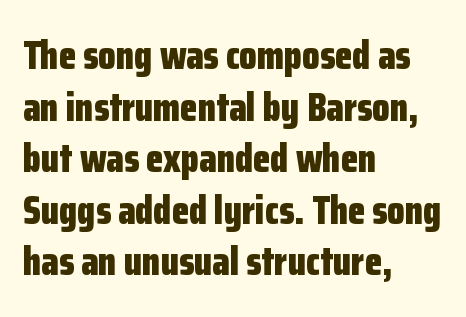
{"serif": "no", "italic": "no", "bold": "yes", "weight": "bold", "width": "condensed", "stroke_contrast": "low", "x_height": "medium", "monospaced": "no", "underline": "no", "align": "left", "line_spacing": "normal", "line_spacing_ratio": 1.29, "letter_spacing": "normal", "letter_spacing_em": 0.0, "glyph_px": 40}
